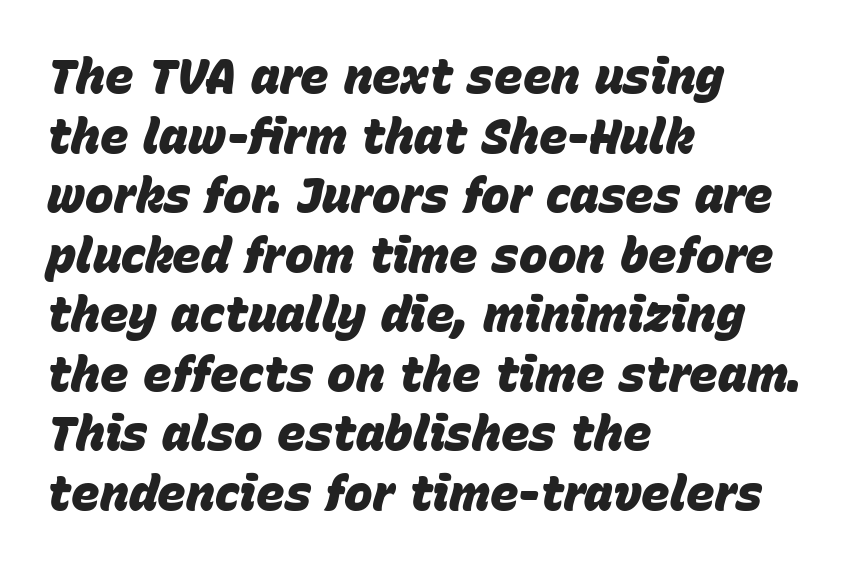
Q: Is the text bold? A: Yes.
Q: Is the text italic (slanted)? A: Yes, it leans right by about 15 degrees.
Q: Is the text underlined? A: No.
Q: How is the paragraph aligned? A: Left-aligned.
Q: Is the spacing between letters normal or unusually wide? A: Normal.
Q: Width (condensed, normal, or wide)? A: Normal.
Q: Stroke contrast? A: Low.
Q: x-height? A: Large.
Q: Monospaced? A: No.
